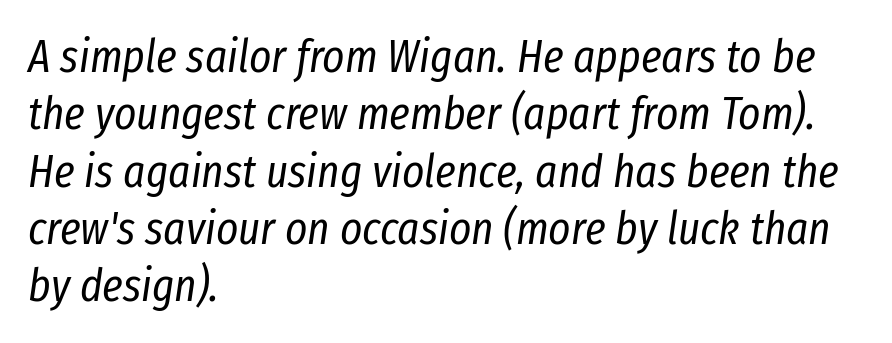
Q: Is the text bold? A: No.
Q: Is the text italic (slanted)? A: Yes, it leans right by about 8 degrees.
Q: Is the text underlined? A: No.
Q: How is the paragraph aligned? A: Left-aligned.
Q: Is the spacing between letters normal or unusually wide? A: Normal.
Q: Width (condensed, normal, or wide)? A: Condensed.
Q: Stroke contrast? A: Low.
Q: x-height? A: Medium.
Q: Monospaced? A: No.
